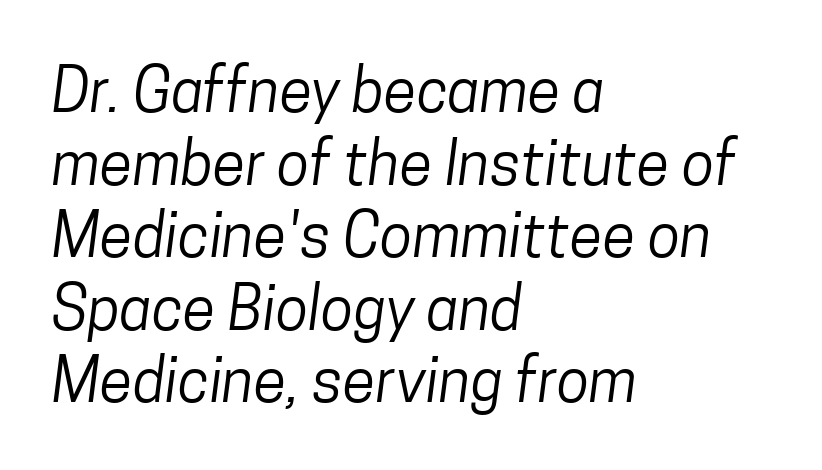
{"serif": "no", "bold": "no", "weight": "regular", "width": "condensed", "stroke_contrast": "low", "x_height": "medium", "monospaced": "no", "underline": "no", "align": "left", "line_spacing_ratio": 1.21, "letter_spacing": "normal", "letter_spacing_em": 0.0, "glyph_px": 60}
